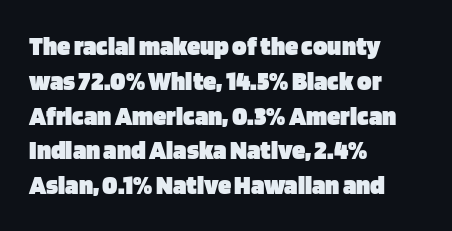
{"italic": "no", "bold": "yes", "underline": "no", "align": "left", "line_spacing": "normal", "line_spacing_ratio": 1.29, "letter_spacing": "normal", "letter_spacing_em": 0.0, "glyph_px": 27}
